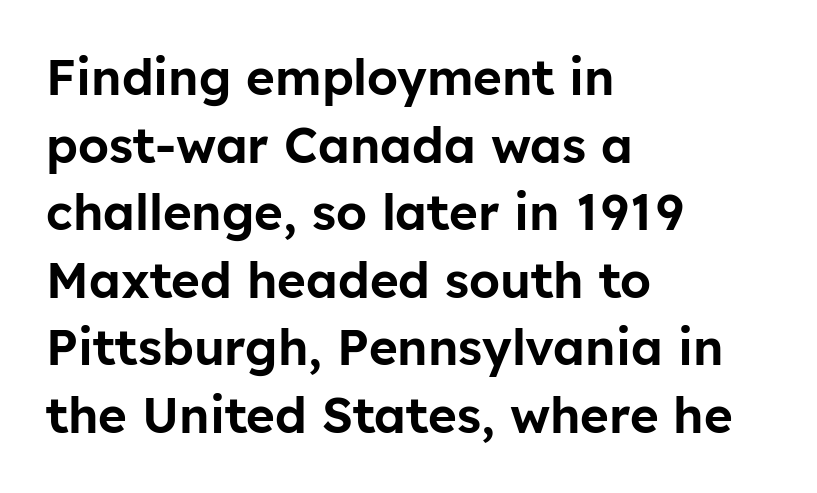
The image shows 49 px sans-serif type, upright; set left-aligned, normal line spacing (1.38x), normal letter spacing, not underlined; low stroke contrast and a medium x-height.
